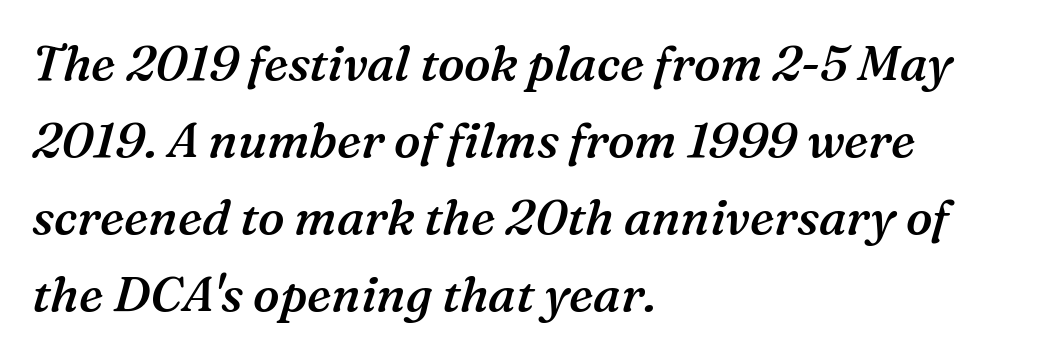
Q: Is the text bold? A: Semi-bold.
Q: Is the text italic (slanted)? A: Yes, it leans right by about 16 degrees.
Q: Is the typeface a serif or a sans-serif typeface? A: Serif.
Q: Is the text underlined? A: No.
Q: How is the paragraph aligned? A: Left-aligned.
Q: Is the spacing between letters normal or unusually wide? A: Normal.
Q: Is the spacing between lines tight, normal or loose? A: Normal.
Q: Width (condensed, normal, or wide)? A: Normal.
Q: Stroke contrast? A: Medium.
Q: x-height? A: Medium.
Q: Monospaced? A: No.
